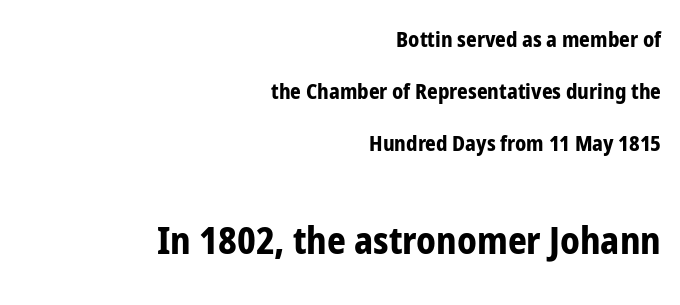
Weight: bold. Posture: straight, roman, zero tilt. Vertical spacing — loose. Regarding serifs, this sample does without them. The text block is weighted toward the right margin, trailing off unevenly leftward.
